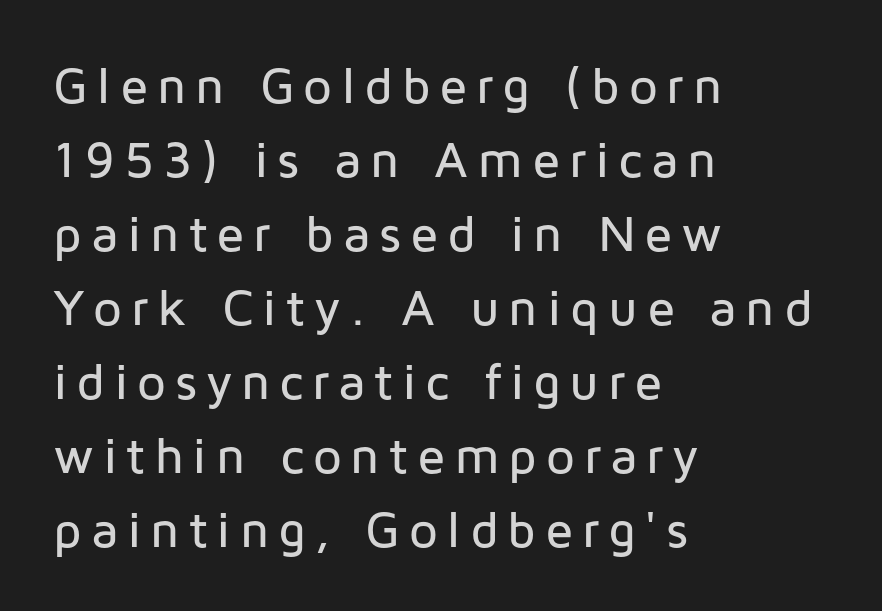
{"serif": "no", "italic": "no", "width": "normal", "stroke_contrast": "low", "x_height": "medium", "monospaced": "no", "underline": "no", "align": "left", "line_spacing": "normal", "line_spacing_ratio": 1.45, "glyph_px": 51}
